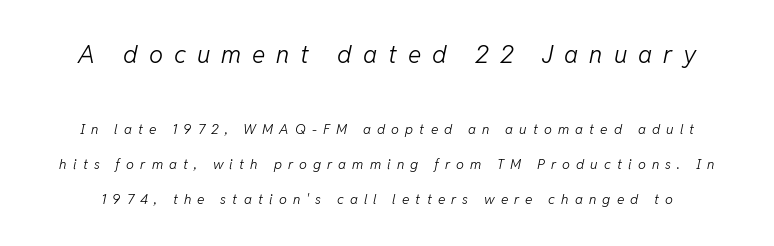
Q: Is the text bold? A: No.
Q: Is the text italic (slanted)? A: Yes, it leans right by about 11 degrees.
Q: Is the text underlined? A: No.
Q: Is the spacing between letters normal or unusually wide? A: Unusually wide.
Q: Is the spacing between lines tight, normal or loose? A: Loose.
Q: Which block of text is set in a larger size, the first (top) or the second (bottom)? A: The first (top) one.
